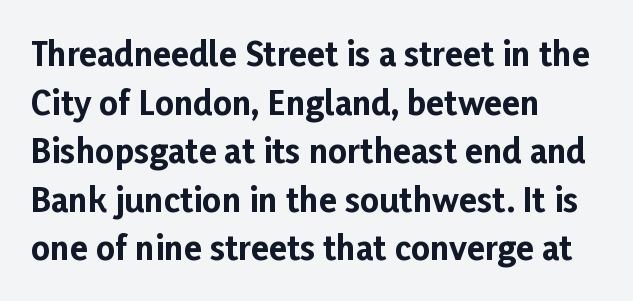
Note: no serifs on the glyphs. The letters stand straight up with perfectly vertical stems. Weight check: bold — yes, fully. The letters advance in unequal steps, a hallmark of proportional type.
